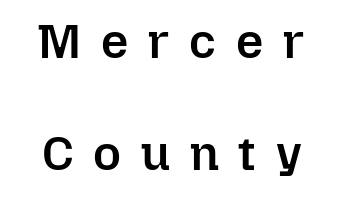
The baseline area is clear. Students, note that the glyphs here are deliberately spaced far apart. A semibold gives these letters moderate extra thickness, short of bold. Ordinary non-slanted type is in use. Think of a printed novel: that variable character pitch is what you see here.
